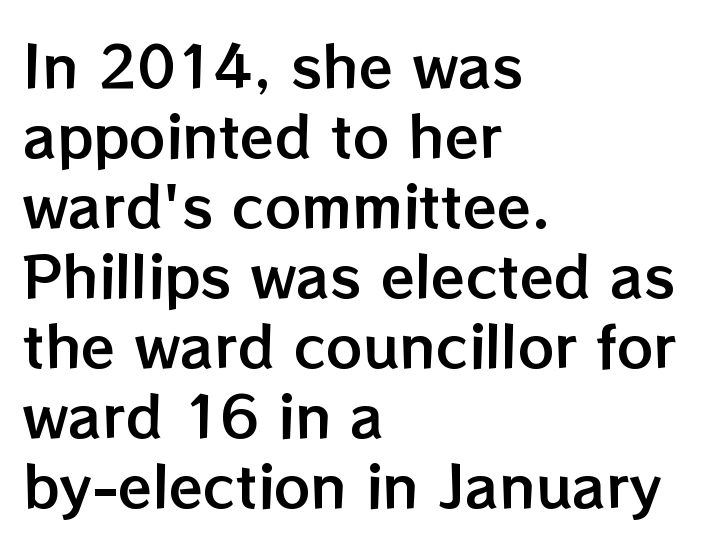
You can tell it's not italic because the verticals are truly vertical. The face used here is proportionally spaced, like ordinary book or web type. Type without underlining. Here the glyphs are tracked normally, forming tight word shapes. The paragraph shown leans on its left margin. Whoever set this chose a conventional vertical rhythm.
